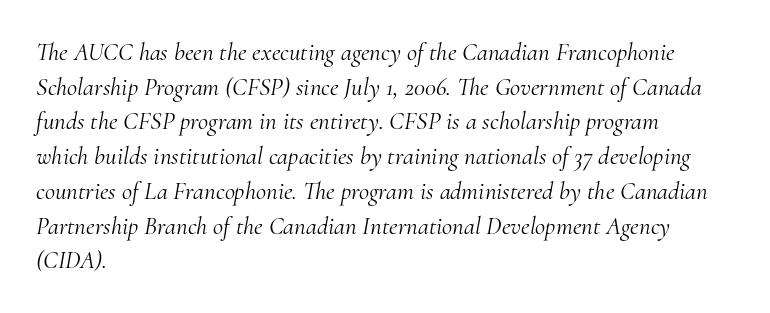
{"italic": "yes", "lean": "right", "slant_degrees": 10, "bold": "no", "underline": "no", "align": "left", "line_spacing": "normal", "line_spacing_ratio": 1.39, "letter_spacing": "normal", "letter_spacing_em": 0.0, "glyph_px": 25}
